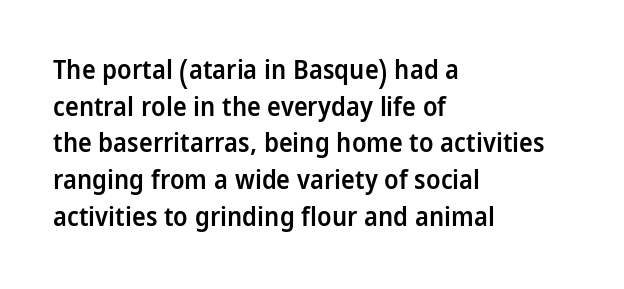
Every row of glyphs begins at an identical x-position on the left. Summary of weight: moderately heavy, a semibold. Evenly set lines give the paragraph a standard silhouette. In terms of letterspacing, this is plain default setting. When letters stand straight like this, we call the style roman or upright. The gap between lines stays unmarked.
